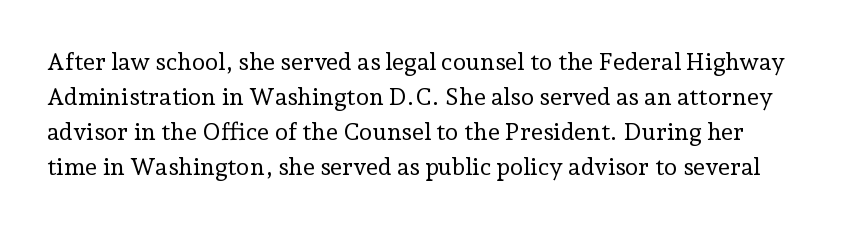
{"italic": "no", "bold": "no", "underline": "no", "line_spacing": "normal", "line_spacing_ratio": 1.46, "letter_spacing": "normal", "letter_spacing_em": 0.0, "glyph_px": 24}
